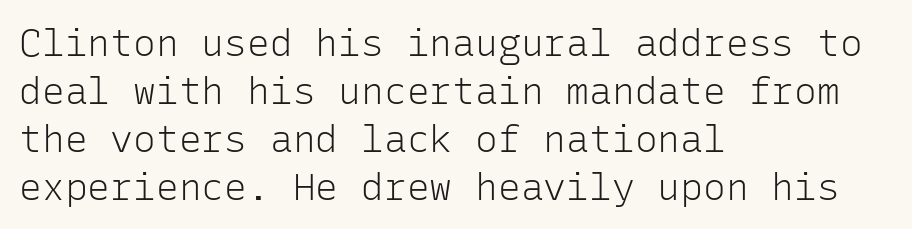
Q: Is the text bold? A: No.
Q: Is the text italic (slanted)? A: No, it is upright.
Q: Is the typeface a serif or a sans-serif typeface? A: Sans-serif.
Q: Is the text underlined? A: No.
Q: How is the paragraph aligned? A: Left-aligned.
Q: Is the spacing between letters normal or unusually wide? A: Normal.
Q: Is the spacing between lines tight, normal or loose? A: Normal.
Q: Width (condensed, normal, or wide)? A: Normal.
Q: Stroke contrast? A: Low.
Q: x-height? A: Medium.
Q: Monospaced? A: Yes.
